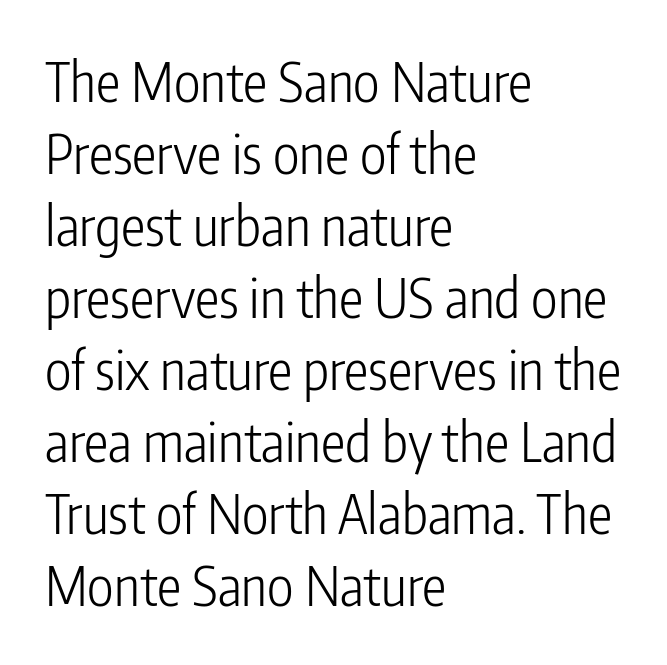
Upright lettering throughout. Varying glyph widths throughout — classic text-font behaviour. Evenly set lines give the paragraph a standard silhouette. Words appear dense and cohesive because spacing is normal. Caption: multi-line text, flush left, ragged right. The typeface has the unassuming heft of standard copy or less.
